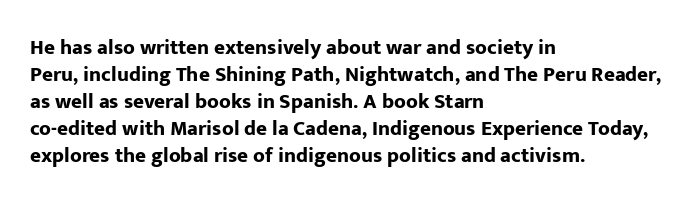
{"italic": "no", "bold": "yes", "underline": "no", "align": "left", "line_spacing": "normal", "line_spacing_ratio": 1.28, "letter_spacing": "normal", "letter_spacing_em": 0.0, "glyph_px": 21}
